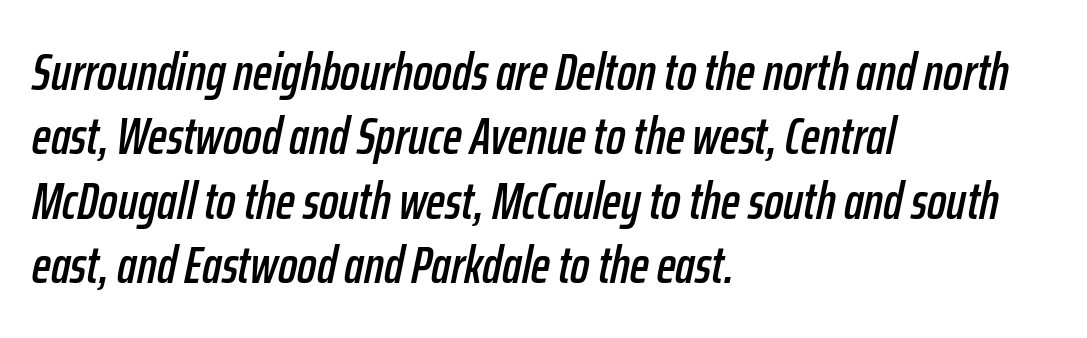
{"italic": "yes", "lean": "right", "slant_degrees": 12, "width": "condensed", "stroke_contrast": "low", "x_height": "medium", "monospaced": "no", "underline": "no", "align": "left", "line_spacing": "normal", "line_spacing_ratio": 1.26, "letter_spacing": "normal", "letter_spacing_em": 0.0, "glyph_px": 51}
